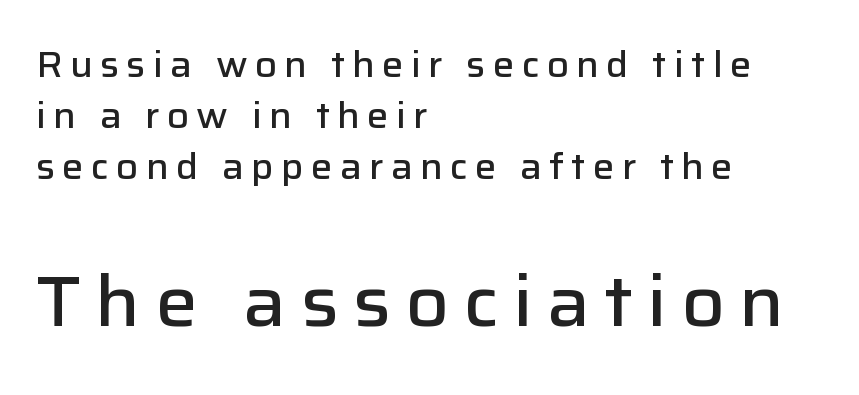
Q: Is the text bold? A: Semi-bold.
Q: Is the text italic (slanted)? A: No, it is upright.
Q: Is the typeface a serif or a sans-serif typeface? A: Sans-serif.
Q: Is the text underlined? A: No.
Q: How is the paragraph aligned? A: Left-aligned.
Q: Is the spacing between letters normal or unusually wide? A: Unusually wide.
Q: Is the spacing between lines tight, normal or loose? A: Normal.
Q: Which block of text is set in a larger size, the first (top) or the second (bottom)? A: The second (bottom) one.
Q: Width (condensed, normal, or wide)? A: Normal.
Q: Stroke contrast? A: Low.
Q: x-height? A: Medium.
Q: Monospaced? A: No.
